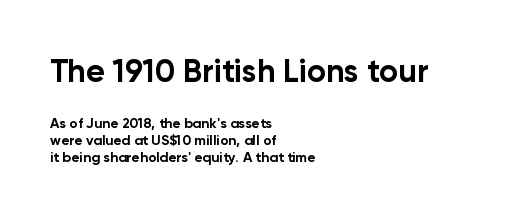
Does the bottom block carry the larger type? No, the top block does. Each glyph is drawn with heavy, bold strokes. Each letter keeps its own natural width here, so spacing adapts to shape. The area under the type is left untouched.
